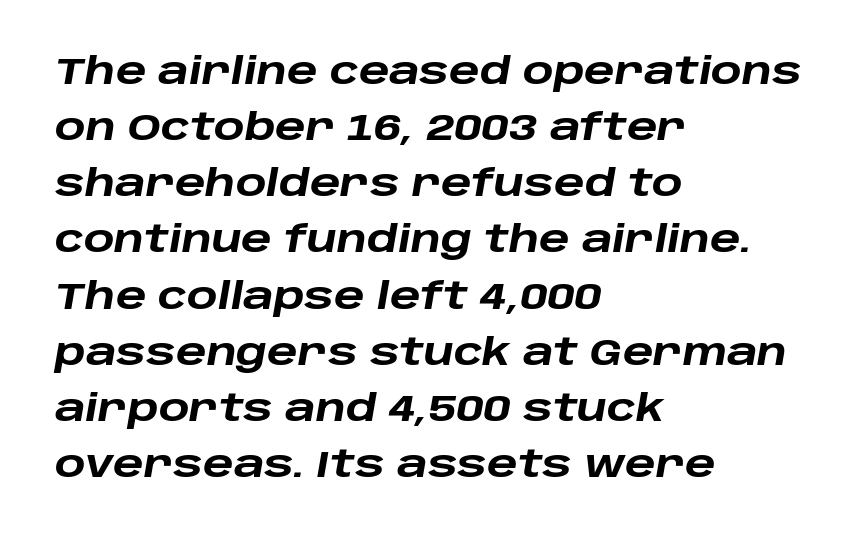
The image shows 36 px heavy, wide type, italic (leaning right); set left-aligned, normal line spacing (1.56x), normal letter spacing, not underlined; low stroke contrast and a large x-height.
